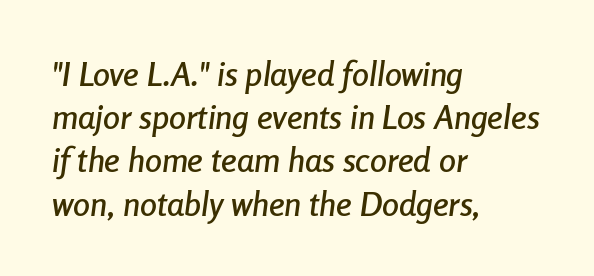
The image shows 34 px condensed type, italic (leaning right); set left-aligned, normal line spacing (1.27x), normal letter spacing, not underlined; low stroke contrast and a medium x-height.
